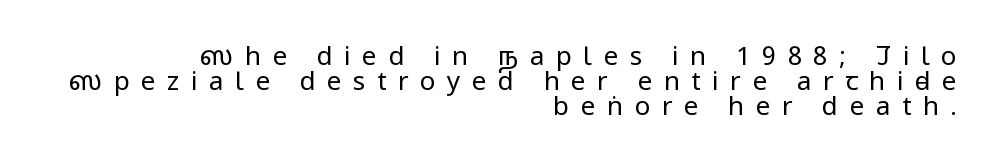
{"italic": "no", "bold": "no", "underline": "no", "align": "right", "line_spacing": "tight", "line_spacing_ratio": 0.97, "letter_spacing": "wide", "letter_spacing_em": 0.44, "glyph_px": 26}
